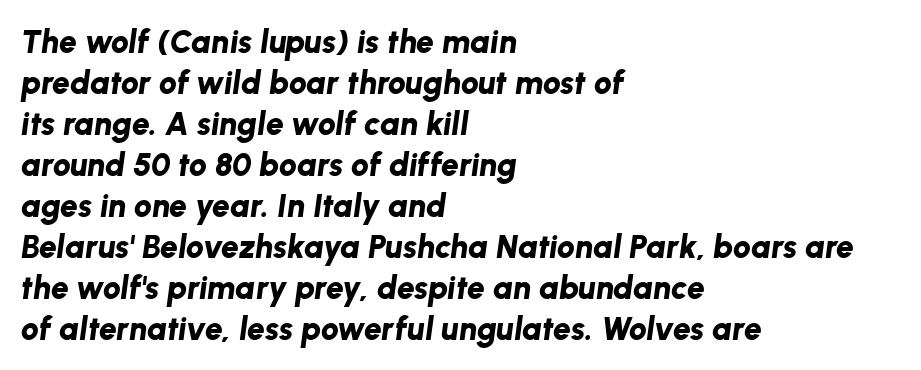
The image shows 32 px bold type, italic (leaning right); set left-aligned, normal line spacing (1.28x), normal letter spacing, not underlined; low stroke contrast and a medium x-height.
